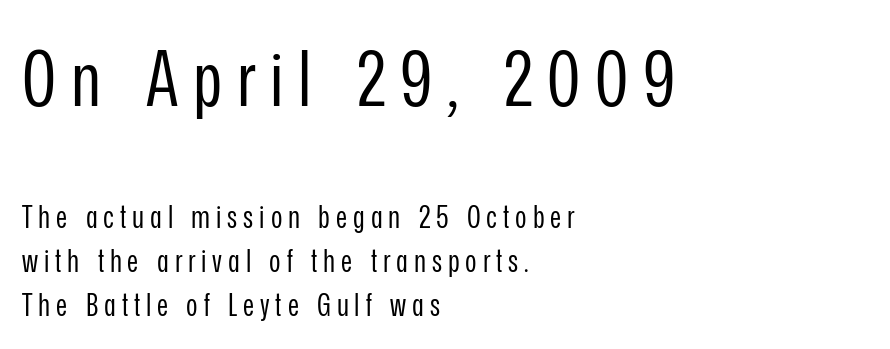
Each line starts at the same left margin while the right side varies. No extra ink here — the face is not bold. Stroke terminals: plain, sans-serif. In this sample the first text group is rendered at the bigger scale. The line-height multiplier appears to be the usual default. The gap between lines stays unmarked.
